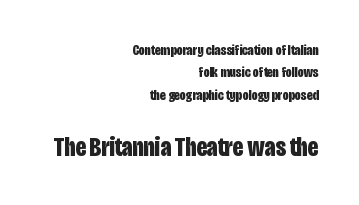
Q: Is the text bold? A: Yes.
Q: Is the text italic (slanted)? A: No, it is upright.
Q: Is the text underlined? A: No.
Q: How is the paragraph aligned? A: Right-aligned.
Q: Is the spacing between letters normal or unusually wide? A: Normal.
Q: Is the spacing between lines tight, normal or loose? A: Normal.
Q: Which block of text is set in a larger size, the first (top) or the second (bottom)? A: The second (bottom) one.
